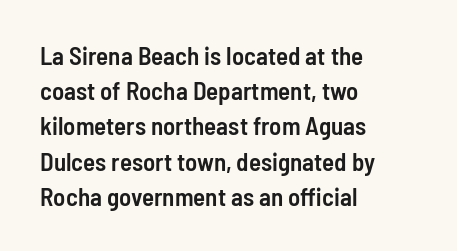
{"italic": "no", "bold": "semi", "underline": "no", "align": "left", "line_spacing": "normal", "line_spacing_ratio": 1.41, "letter_spacing": "normal", "letter_spacing_em": 0.0, "glyph_px": 25}
